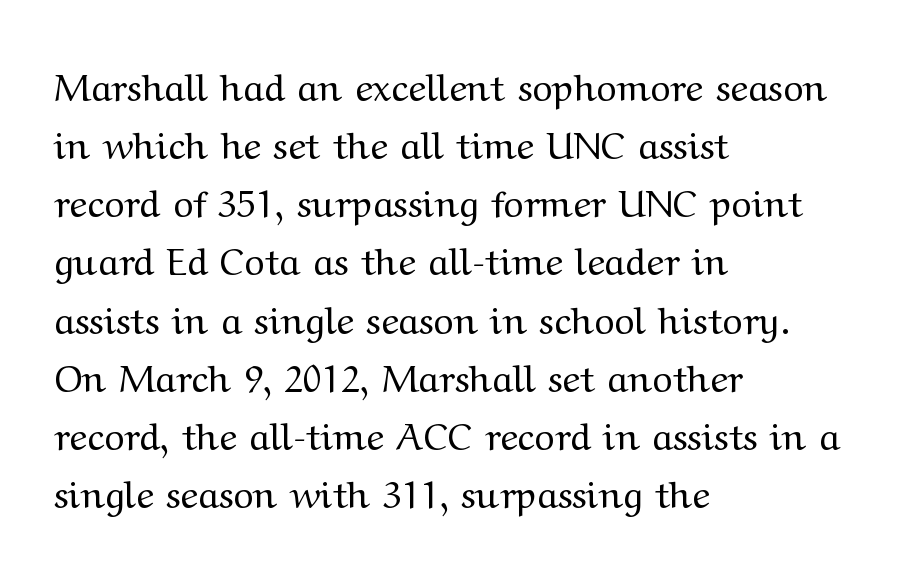
The image shows 38 px regular-weight, wide serif type, upright; set left-aligned, normal line spacing (1.53x), normal letter spacing, not underlined; medium stroke contrast and a medium x-height.
